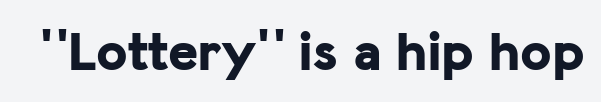
Q: Is the text bold? A: Yes.
Q: Is the text italic (slanted)? A: No, it is upright.
Q: Is the typeface a serif or a sans-serif typeface? A: Sans-serif.
Q: Is the text underlined? A: No.
Q: Is the spacing between letters normal or unusually wide? A: Normal.
Q: Width (condensed, normal, or wide)? A: Normal.
Q: Stroke contrast? A: Low.
Q: x-height? A: Medium.
Q: Monospaced? A: No.
